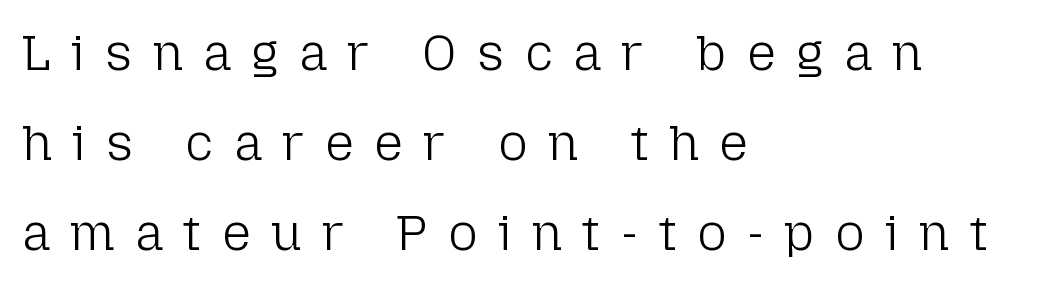
{"serif": "no", "italic": "no", "bold": "no", "weight": "light", "width": "normal", "stroke_contrast": "low", "x_height": "medium", "monospaced": "no", "underline": "no", "align": "left", "line_spacing_ratio": 1.8, "letter_spacing": "wide", "letter_spacing_em": 0.41, "glyph_px": 50}
